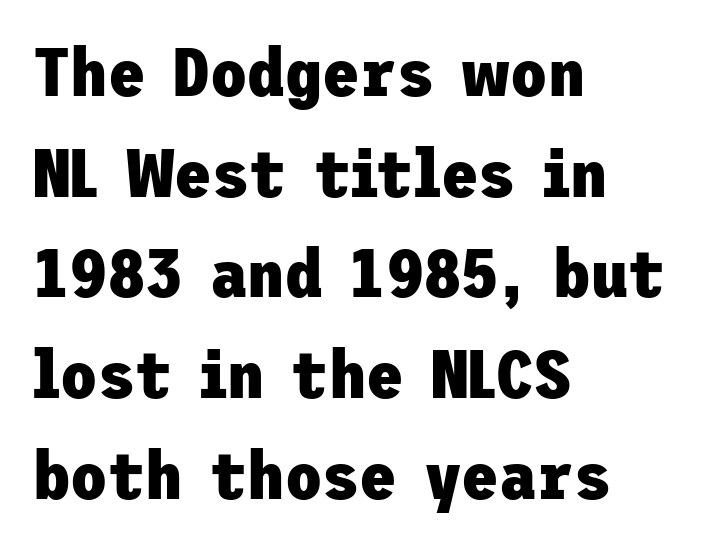
Beneath every word, the page is bare. The letters stand upright; this is a roman face. What kind of face is this? One without serifs — a sans. Summary of vertical rhythm: regular, with standard interline spacing. Notice how the passage keeps a crisp vertical edge on the left only. Honestly, the letter spacing is just normal — you wouldn't notice it.
